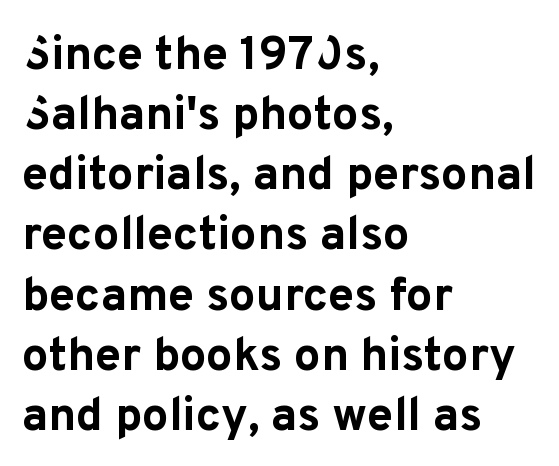
{"serif": "no", "italic": "no", "bold": "yes", "weight": "bold", "width": "normal", "stroke_contrast": "low", "x_height": "medium", "monospaced": "no", "underline": "no", "align": "left", "line_spacing": "normal", "line_spacing_ratio": 1.28, "letter_spacing": "normal", "letter_spacing_em": 0.0, "glyph_px": 47}
